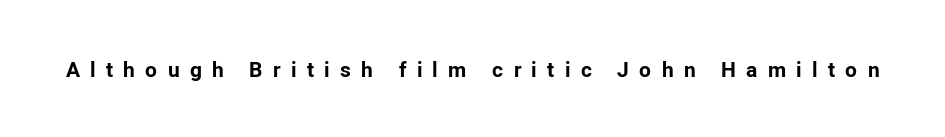
The image shows 21 px bold type, upright; set unusually wide letter spacing (+0.49 em), not underlined.
